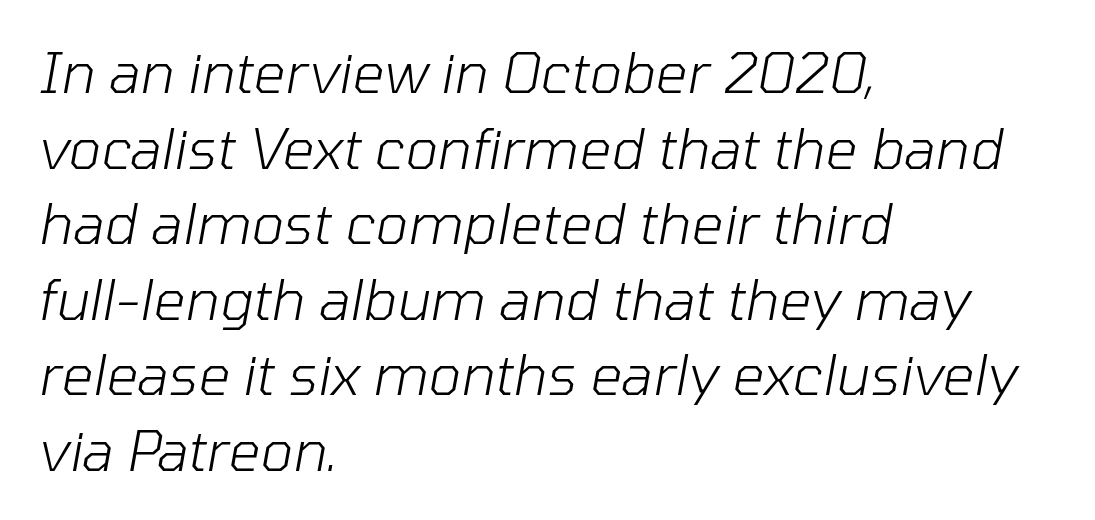
The letters advance in unequal steps, a hallmark of proportional type. Italic? Definitely — the glyphs are oblique. The gaps between neighbouring characters are ordinary and unremarkable. The paragraph shown leans on its left margin. The letterforms sit at book weight or below. Quick note: underline off.
